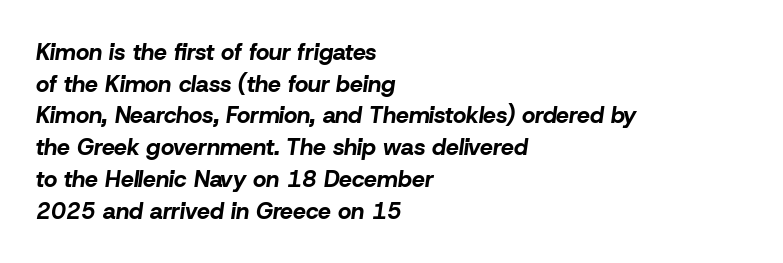
{"italic": "yes", "lean": "right", "slant_degrees": 8, "bold": "yes", "underline": "no", "align": "left", "line_spacing": "normal", "line_spacing_ratio": 1.38, "letter_spacing": "normal", "letter_spacing_em": 0.0, "glyph_px": 23}
